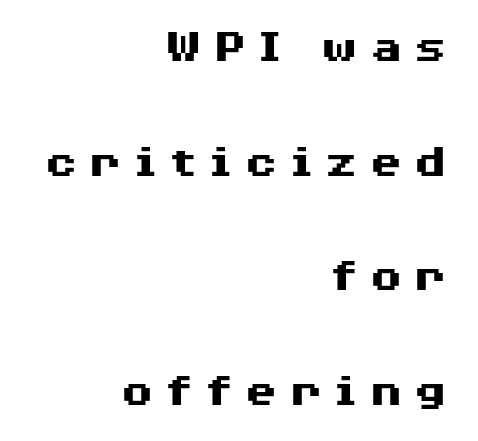
The image shows 49 px heavy, wide sans-serif type, upright; set right-aligned, loose line spacing (2.34x), unusually wide letter spacing (+0.21 em), not underlined; medium stroke contrast and a medium x-height.
